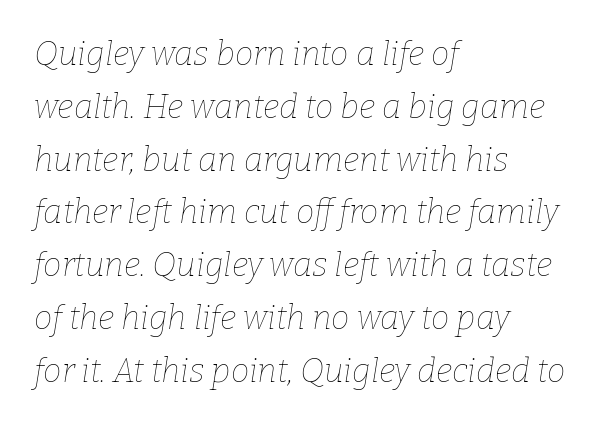
Q: Is the text bold? A: No.
Q: Is the text italic (slanted)? A: Yes, it leans right by about 9 degrees.
Q: Is the text underlined? A: No.
Q: How is the paragraph aligned? A: Left-aligned.
Q: Is the spacing between letters normal or unusually wide? A: Normal.
Q: Is the spacing between lines tight, normal or loose? A: Normal.
Q: Width (condensed, normal, or wide)? A: Normal.
Q: Stroke contrast? A: Low.
Q: x-height? A: Medium.
Q: Monospaced? A: No.
